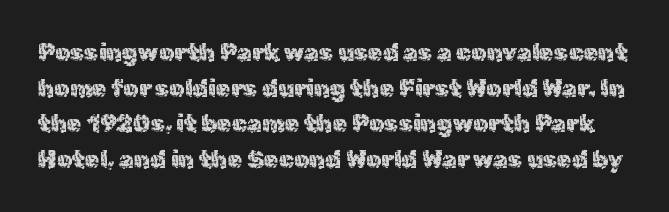
{"italic": "no", "underline": "no", "line_spacing": "normal", "line_spacing_ratio": 1.48, "letter_spacing": "normal", "letter_spacing_em": 0.0, "glyph_px": 24}
